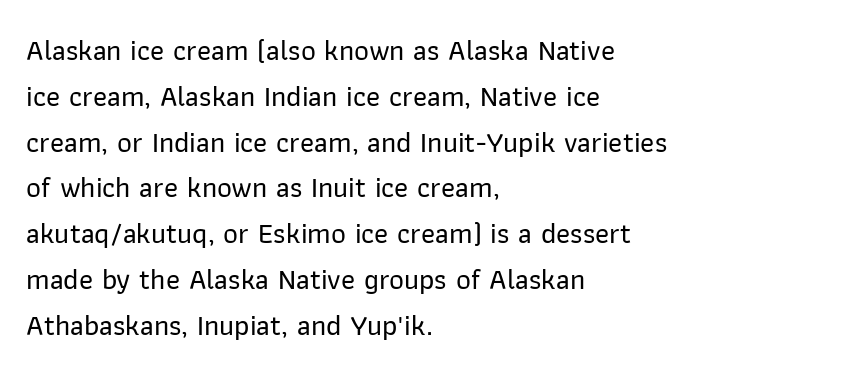
The image shows 29 px sans-serif type, upright; set left-aligned, normal line spacing (1.58x), normal letter spacing, not underlined; low stroke contrast and a medium x-height.
